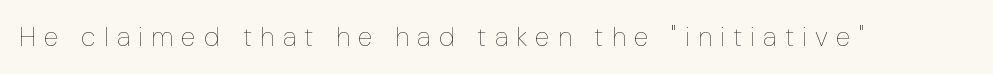
The image shows 27 px text type, upright; set unusually wide letter spacing (+0.31 em), not underlined.
